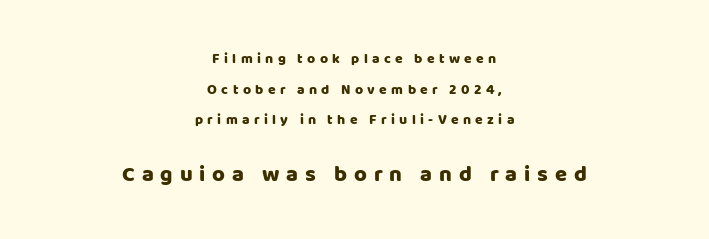
{"italic": "no", "underline": "no", "align": "center", "line_spacing": "loose", "line_spacing_ratio": 2.18, "letter_spacing": "wide", "letter_spacing_em": 0.31, "larger_block": "second", "size_ratio": 1.57, "glyph_px": 22}
